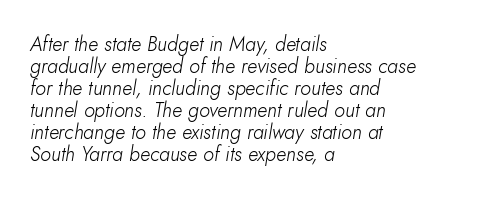
Every row of glyphs begins at an identical x-position on the left. The passage shown is not bold in any degree. The space directly below the letters is spotless. The gaps between neighbouring characters are ordinary and unremarkable. You could barely slide anything between these rows.
